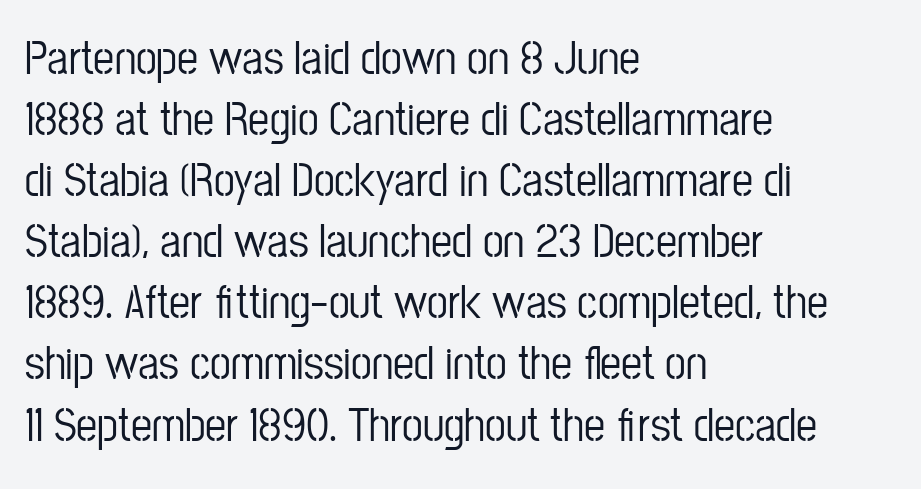
The image shows 47 px condensed sans-serif type, upright; set left-aligned, normal line spacing (1.3x), normal letter spacing, not underlined; low stroke contrast and a medium x-height.
